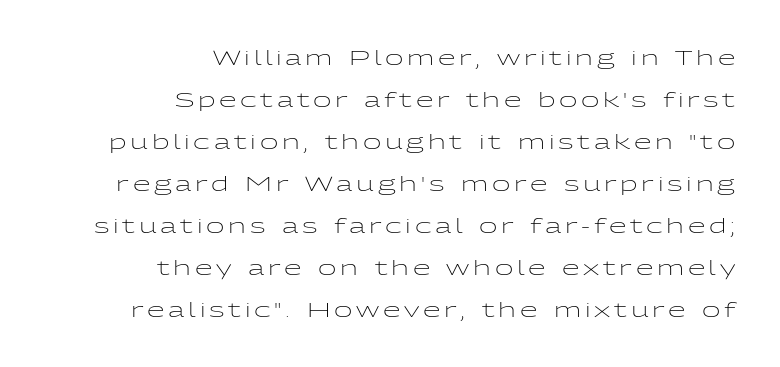
The image shows 20 px text type, upright; set right-aligned, loose line spacing (2.1x), not underlined.
